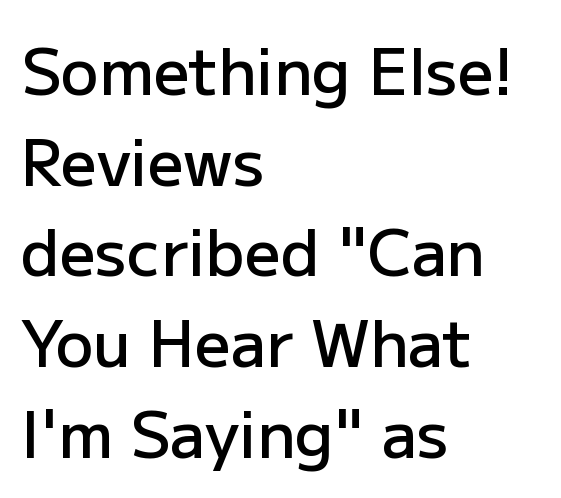
The image shows 63 px semibold sans-serif type, upright; set left-aligned, normal line spacing (1.44x), normal letter spacing, not underlined; low stroke contrast and a medium x-height.
